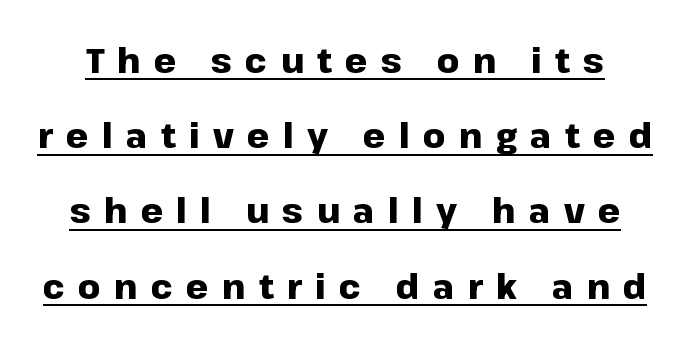
{"serif": "no", "italic": "no", "bold": "yes", "weight": "heavy", "width": "normal", "stroke_contrast": "low", "x_height": "medium", "monospaced": "no", "underline": "yes", "line_spacing": "loose", "line_spacing_ratio": 2.15, "letter_spacing": "wide", "letter_spacing_em": 0.38, "glyph_px": 35}
